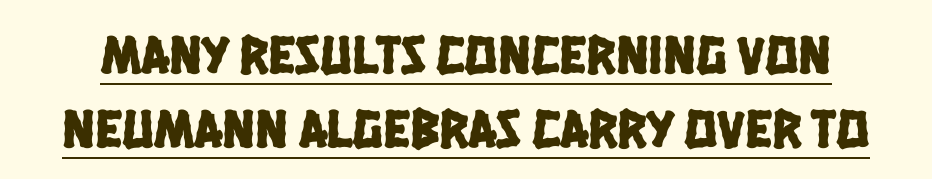
Q: Is the typeface a serif or a sans-serif typeface? A: Sans-serif.
Q: Is the text underlined? A: Yes.
Q: Is the spacing between letters normal or unusually wide? A: Normal.
Q: Is the spacing between lines tight, normal or loose? A: Normal.
Q: Width (condensed, normal, or wide)? A: Condensed.
Q: Stroke contrast? A: Low.
Q: x-height? A: Large.
Q: Monospaced? A: No.
